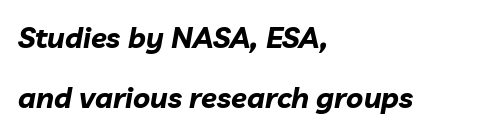
Q: Is the text bold? A: Yes.
Q: Is the text italic (slanted)? A: Yes, it leans right by about 10 degrees.
Q: Is the text underlined? A: No.
Q: How is the paragraph aligned? A: Left-aligned.
Q: Is the spacing between letters normal or unusually wide? A: Normal.
Q: Is the spacing between lines tight, normal or loose? A: Loose.
Q: Width (condensed, normal, or wide)? A: Normal.
Q: Stroke contrast? A: Low.
Q: x-height? A: Medium.
Q: Monospaced? A: No.
